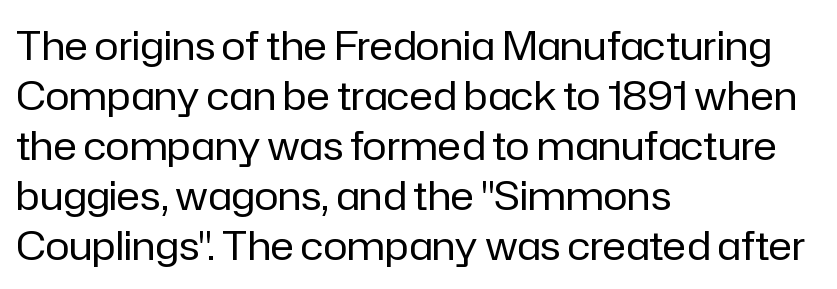
A classic flush-left, rag-right setting is used for this passage. The type is set solid horizontally, with unmodified tracking. If you drew a line through each stem, it would be perfectly vertical. This sample has the flowing, uneven cadence of proportional lettering.
